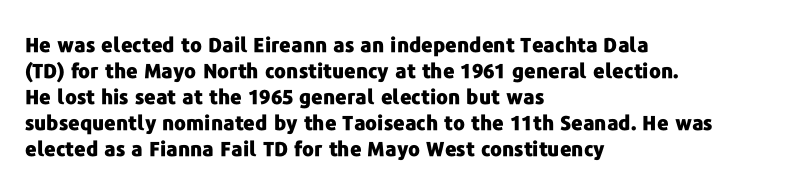
{"italic": "no", "bold": "yes", "underline": "no", "align": "left", "line_spacing": "normal", "line_spacing_ratio": 1.3, "letter_spacing": "normal", "letter_spacing_em": 0.0, "glyph_px": 20}
